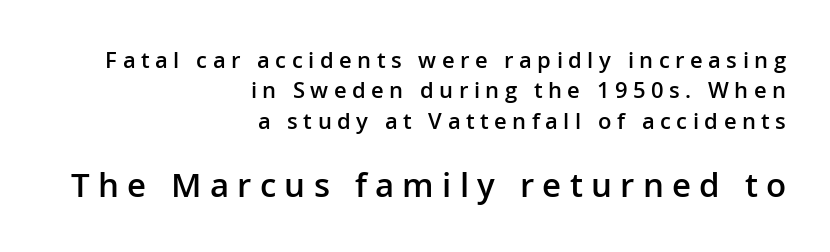
The image shows 33 px semibold sans-serif type, upright; set right-aligned, normal line spacing (1.38x), unusually wide letter spacing (+0.25 em), not underlined; the second (bottom) block is 1.5x larger; low stroke contrast and a medium x-height.
